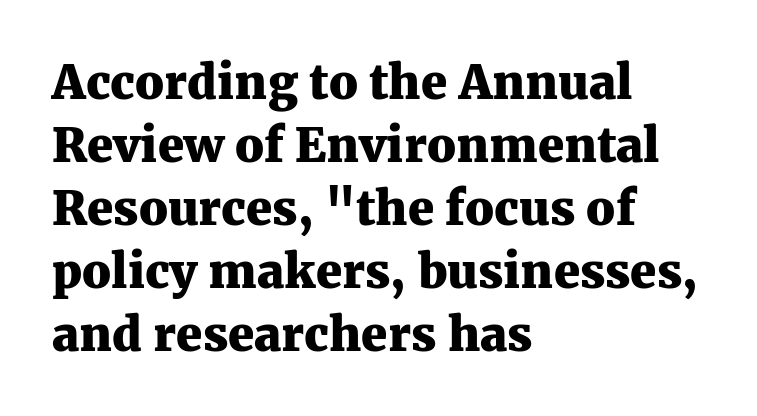
The image shows 47 px heavy serif type, upright; set left-aligned, normal line spacing (1.34x), normal letter spacing, not underlined; medium stroke contrast and a medium x-height.
